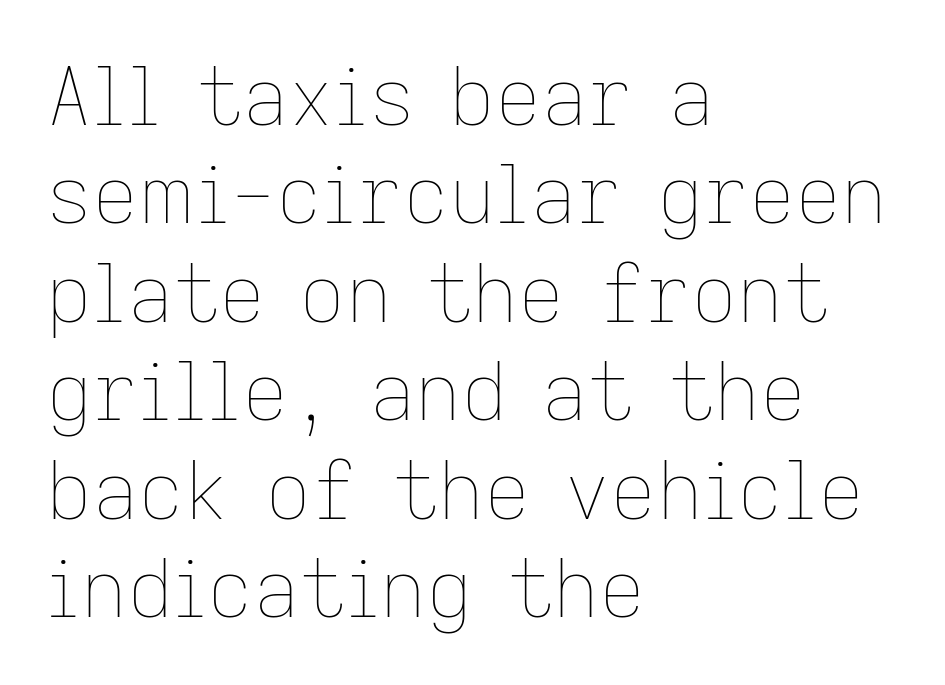
Q: Is the text bold? A: No.
Q: Is the text italic (slanted)? A: No, it is upright.
Q: Is the text underlined? A: No.
Q: How is the paragraph aligned? A: Left-aligned.
Q: Is the spacing between letters normal or unusually wide? A: Normal.
Q: Width (condensed, normal, or wide)? A: Normal.
Q: Stroke contrast? A: Low.
Q: x-height? A: Medium.
Q: Monospaced? A: No.
